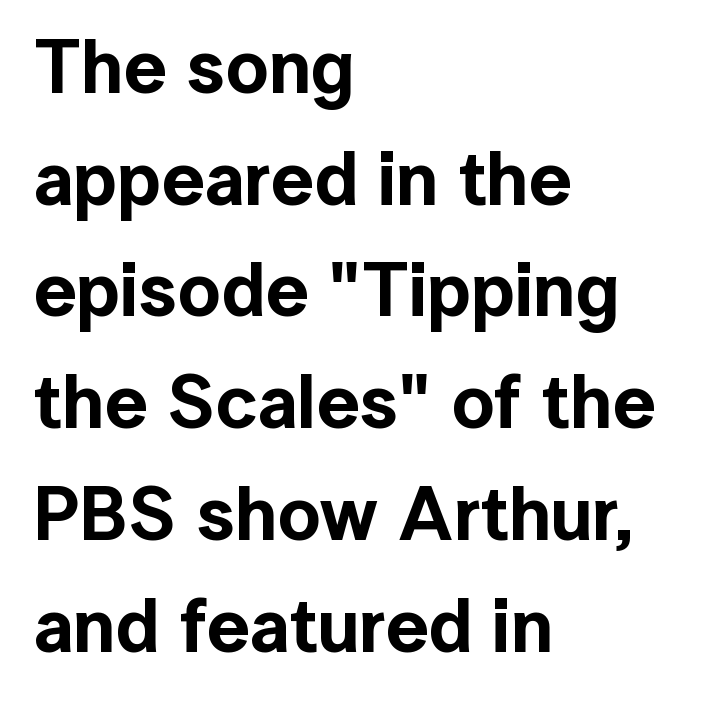
{"serif": "no", "italic": "no", "width": "normal", "x_height": "medium", "monospaced": "no", "underline": "no", "align": "left", "line_spacing": "normal", "line_spacing_ratio": 1.49, "letter_spacing": "normal", "letter_spacing_em": 0.0, "glyph_px": 75}
